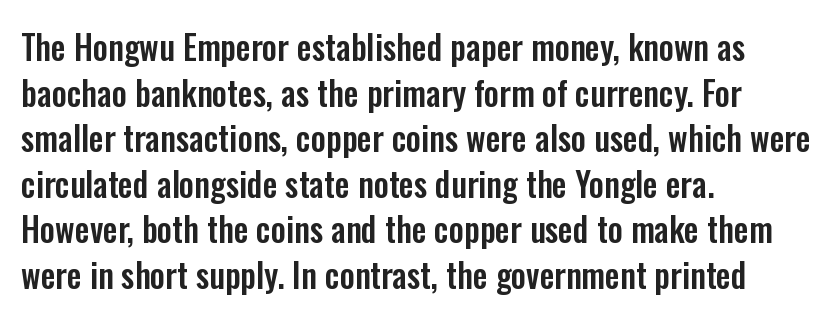
The image shows 33 px condensed sans-serif type, upright; set left-aligned, normal line spacing (1.38x), normal letter spacing, not underlined; low stroke contrast and a medium x-height.
